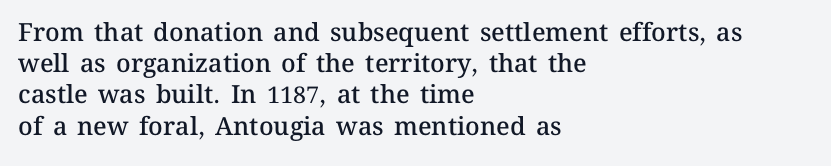
{"italic": "no", "bold": "semi", "underline": "no", "align": "left", "line_spacing": "normal", "line_spacing_ratio": 1.25, "letter_spacing": "normal", "letter_spacing_em": 0.0, "glyph_px": 25}
